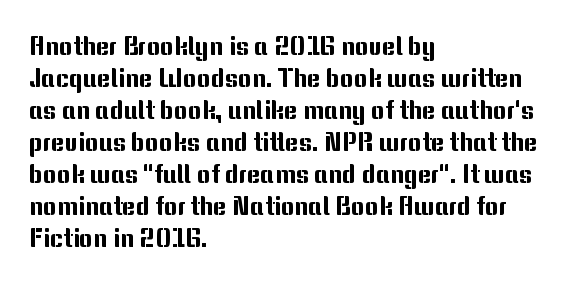
Standard letterfit; no display-style spreading of the glyphs. The string is rendered with underlining switched off. Compared with a centered layout, this one pins lines to the left instead. Vertical strokes here are truly vertical.
